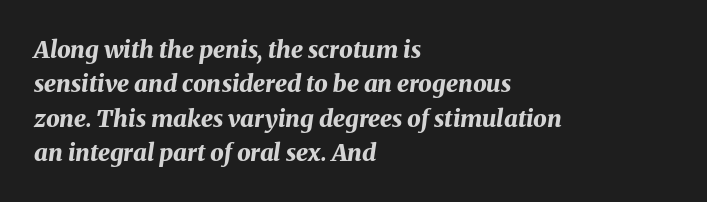
The image shows 24 px bold type, italic (leaning right); set left-aligned, normal line spacing (1.43x), normal letter spacing, not underlined.
